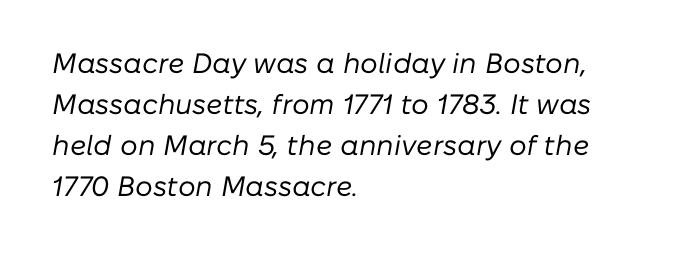
The image shows 28 px regular-weight type, italic (leaning right); set left-aligned, normal line spacing (1.47x), normal letter spacing, not underlined; low stroke contrast and a medium x-height.
